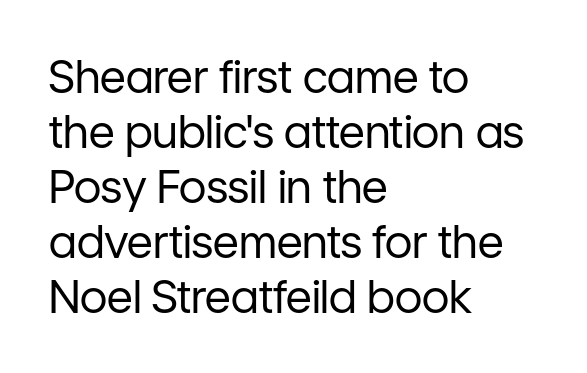
Style check: upright. These lines are rendered in a variable-pitch font. Does extra space separate the letters? No, they use regular spacing. All the whitespace from short lines collects on the right.
